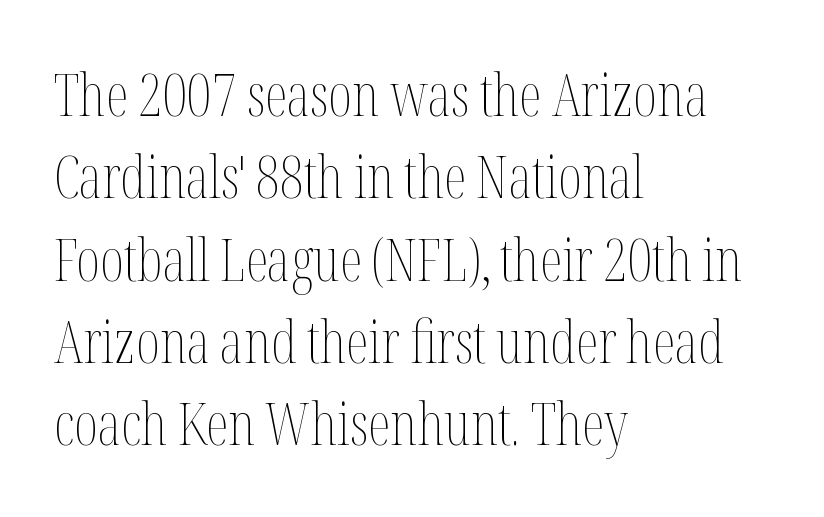
Horizontal bands of white between lines are of average thickness. Short note: letters normally spaced. Nope, not italic — everything's standing straight. Each letter keeps its own natural width here, so spacing adapts to shape. Only glyphs here, with clear space below each row. All the whitespace from short lines collects on the right.
